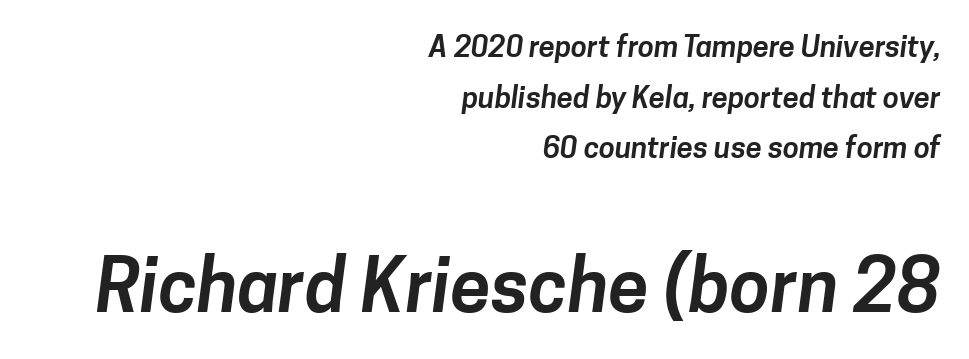
These lines keep a tight, regular rhythm from letter to letter. The designer gave the closing block more size than the opening block. The area under the type is left untouched. A typesetter would call this proportional, since set widths differ per character. This sample is right-justified, so line beginnings fall wherever the words allow.
